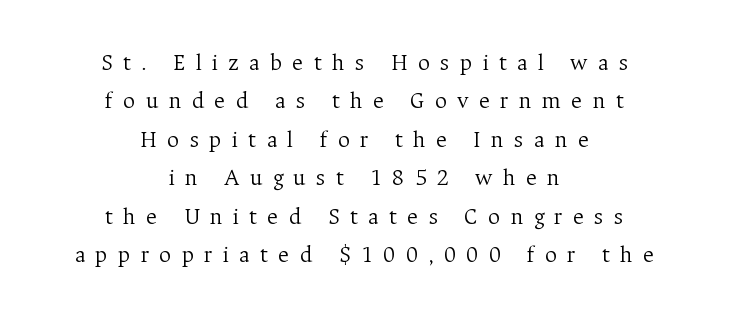
Letter spacing: wide. Vertical strokes here are truly vertical. Layout note: lines centered. Is the stroke heavy? The answer is a plain regular-or-lighter. Clear beneath every line of the passage.
